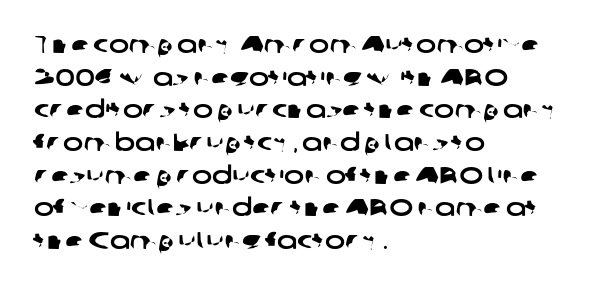
The image shows 24 px text type; set left-aligned, normal line spacing (1.36x), normal letter spacing, not underlined.
